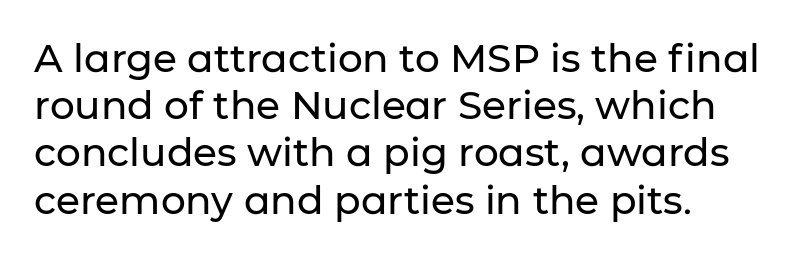
The image shows 39 px sans-serif type, upright; set left-aligned, line spacing 1.21x, normal letter spacing, not underlined; low stroke contrast and a medium x-height.
